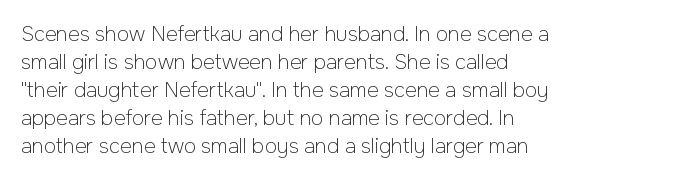
{"italic": "no", "bold": "no", "underline": "no", "align": "left", "line_spacing": "normal", "line_spacing_ratio": 1.4, "letter_spacing": "normal", "letter_spacing_em": 0.0, "glyph_px": 20}
